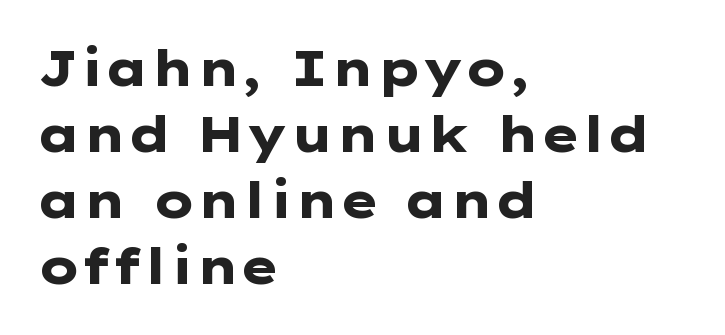
The ragged edge is on the right, which tells us the setting is flush left. Any mark beneath the type? The region is blank. These lines carry a lot of weight — the face is fully bold. Observe the ordinary spacing: letters are neighbours, not strangers.
